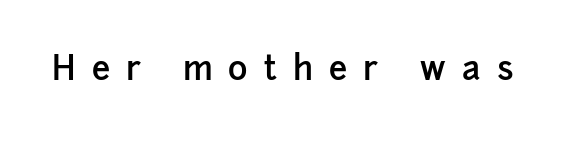
{"serif": "no", "italic": "no", "bold": "semi", "weight": "semibold", "width": "normal", "stroke_contrast": "low", "x_height": "medium", "monospaced": "no", "underline": "no", "letter_spacing": "wide", "letter_spacing_em": 0.49, "glyph_px": 33}
